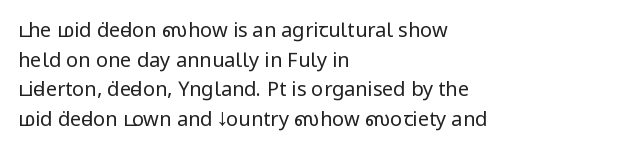
Compared with a typical body face, this is equally light or lighter still. The line texture is even and compact thanks to regular tracking. The space directly below the letters is spotless. Nope, not italic — everything's standing straight.
